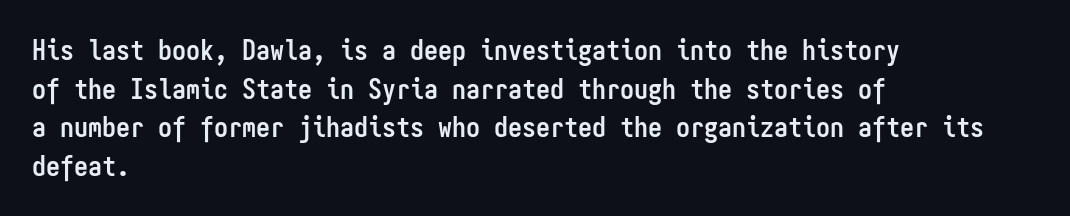
{"serif": "no", "italic": "no", "bold": "yes", "weight": "semibold", "width": "condensed", "stroke_contrast": "low", "x_height": "medium", "monospaced": "yes", "underline": "no", "align": "left", "line_spacing": "normal", "line_spacing_ratio": 1.38, "letter_spacing": "normal", "letter_spacing_em": 0.0, "glyph_px": 28}
